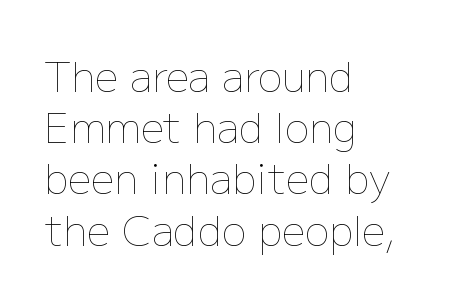
Q: Is the text bold? A: No.
Q: Is the text italic (slanted)? A: No, it is upright.
Q: Is the text underlined? A: No.
Q: How is the paragraph aligned? A: Left-aligned.
Q: Is the spacing between letters normal or unusually wide? A: Normal.
Q: Is the spacing between lines tight, normal or loose? A: Normal.
Q: Width (condensed, normal, or wide)? A: Normal.
Q: Stroke contrast? A: Low.
Q: x-height? A: Medium.
Q: Monospaced? A: No.
